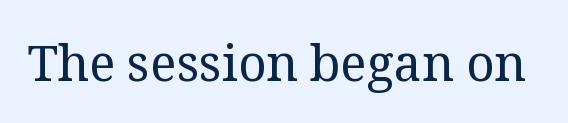
Glyph-to-glyph distance matches everyday printed text. The specimen reads as upright at a glance. The weight tops out at a normal text grade. Serif or sans? Serif — the stroke terminals have little feet. Here the designer chose a conventional face with non-uniform glyph widths.
